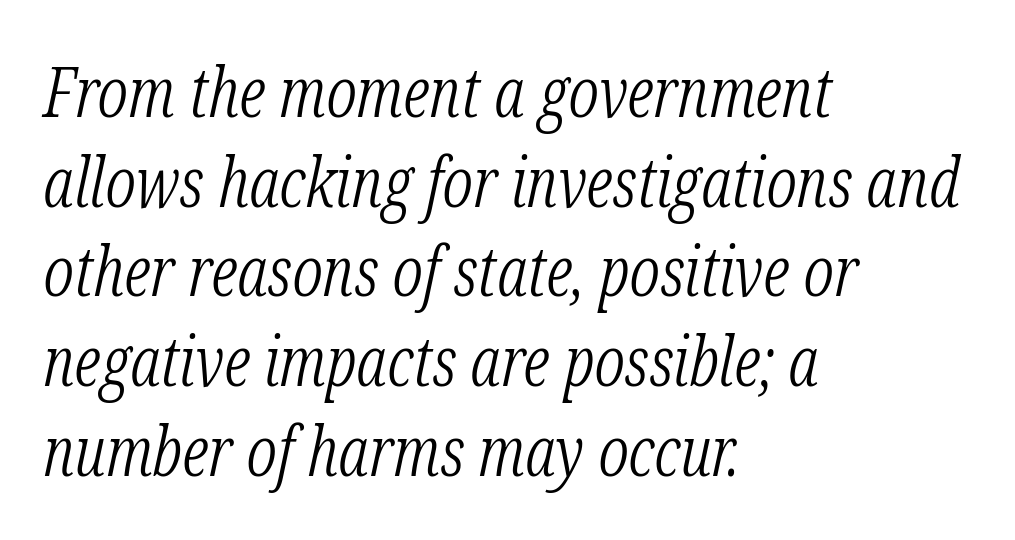
{"serif": "yes", "italic": "yes", "lean": "right", "slant_degrees": 12, "bold": "no", "weight": "light", "width": "condensed", "stroke_contrast": "low", "x_height": "medium", "monospaced": "no", "underline": "no", "align": "left", "line_spacing": "normal", "line_spacing_ratio": 1.3, "letter_spacing": "normal", "letter_spacing_em": 0.0, "glyph_px": 69}
